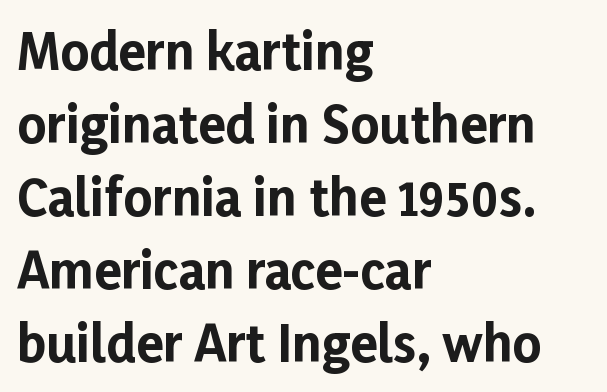
The image shows 50 px bold sans-serif type, upright; set left-aligned, normal line spacing (1.46x), normal letter spacing, not underlined; low stroke contrast and a medium x-height.
